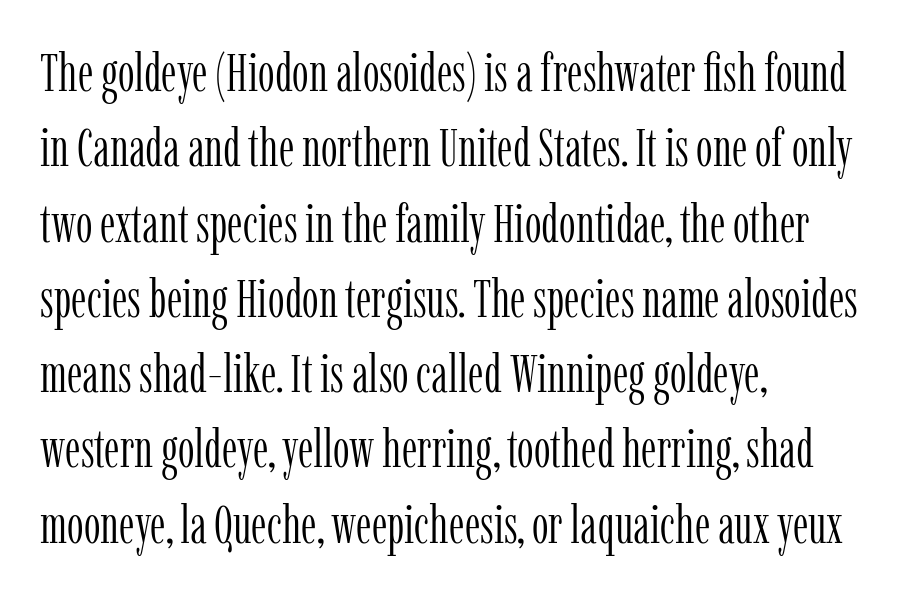
Q: Is the text bold? A: No.
Q: Is the text italic (slanted)? A: No, it is upright.
Q: Is the typeface a serif or a sans-serif typeface? A: Serif.
Q: Is the text underlined? A: No.
Q: How is the paragraph aligned? A: Left-aligned.
Q: Is the spacing between letters normal or unusually wide? A: Normal.
Q: Is the spacing between lines tight, normal or loose? A: Normal.
Q: Width (condensed, normal, or wide)? A: Condensed.
Q: Stroke contrast? A: Low.
Q: x-height? A: Medium.
Q: Monospaced? A: No.
